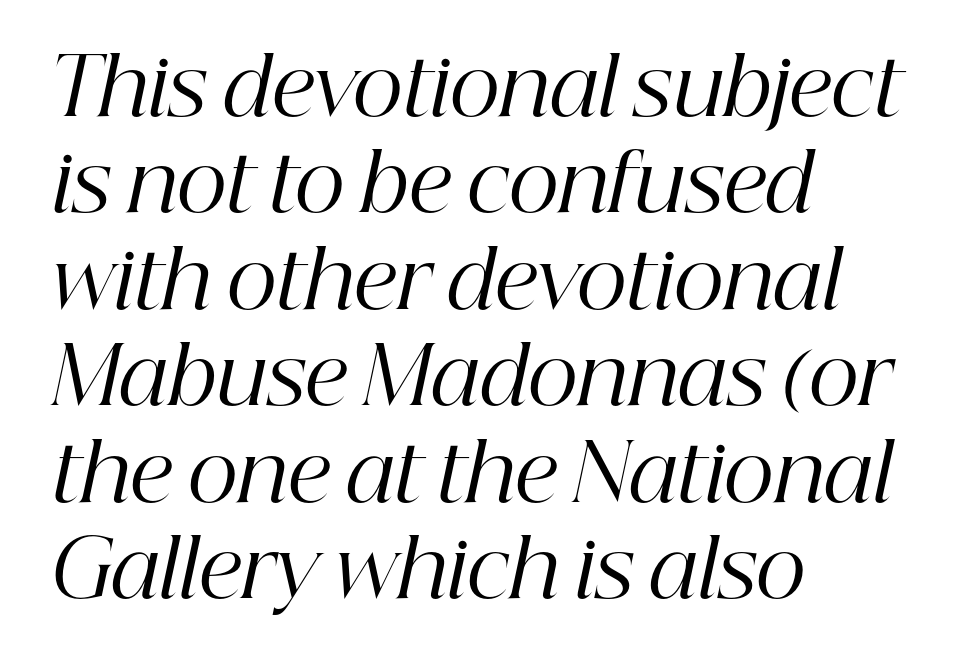
{"serif": "yes", "italic": "yes", "lean": "right", "slant_degrees": 12, "bold": "no", "weight": "regular", "width": "normal", "stroke_contrast": "high", "x_height": "medium", "monospaced": "no", "underline": "no", "align": "left", "line_spacing_ratio": 1.22, "letter_spacing": "normal", "letter_spacing_em": 0.0, "glyph_px": 79}
